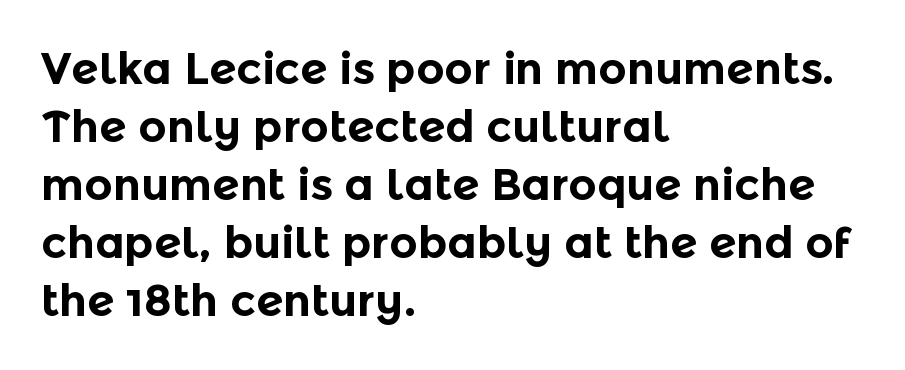
Honestly, the letter spacing is just normal — you wouldn't notice it. Line starts are locked; line ends wander. The passage shown is emphatically bold. The rendering shows plain stroke endings on the letterforms — a sans-serif design. The foot of each line stays bare and open. You can tell it's not italic because the verticals are truly vertical.
